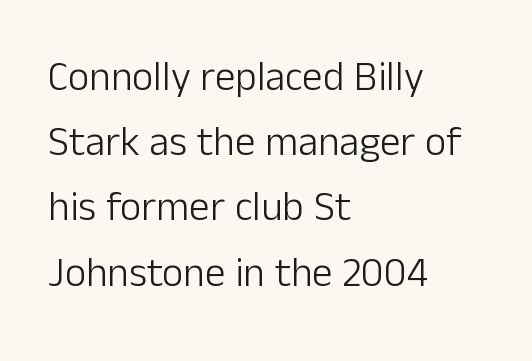
The image shows 41 px light sans-serif type, upright; set left-aligned, normal line spacing (1.59x), normal letter spacing, not underlined; low stroke contrast and a medium x-height.
